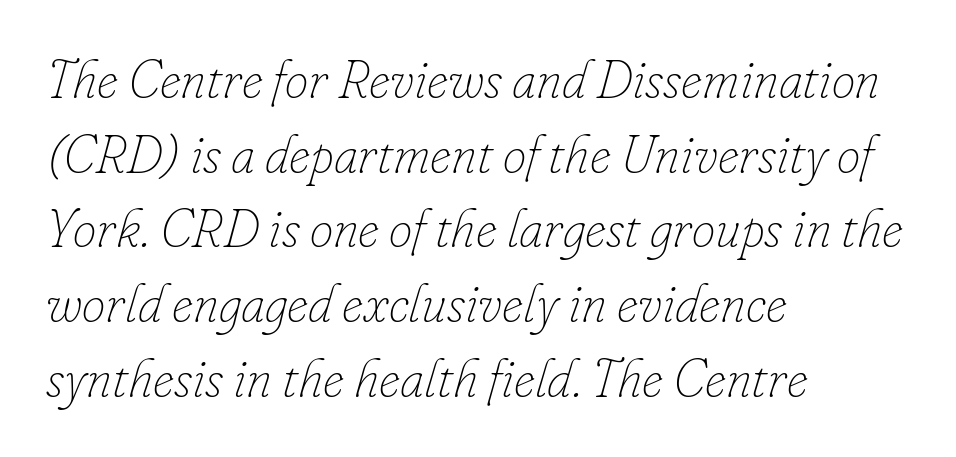
Q: Is the text bold? A: No.
Q: Is the text italic (slanted)? A: Yes, it leans right by about 16 degrees.
Q: Is the text underlined? A: No.
Q: How is the paragraph aligned? A: Left-aligned.
Q: Is the spacing between letters normal or unusually wide? A: Normal.
Q: Is the spacing between lines tight, normal or loose? A: Normal.
Q: Width (condensed, normal, or wide)? A: Normal.
Q: Stroke contrast? A: Low.
Q: x-height? A: Small.
Q: Monospaced? A: No.
